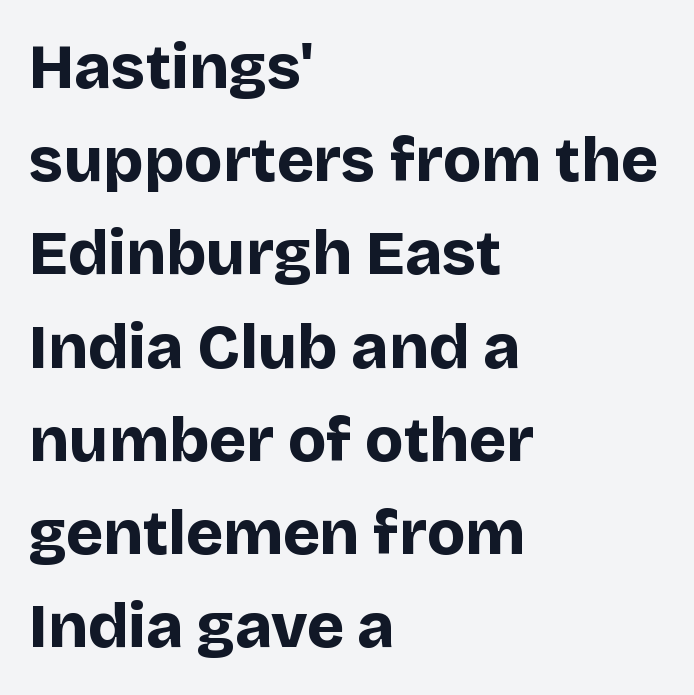
Q: Is the text bold? A: Yes.
Q: Is the text italic (slanted)? A: No, it is upright.
Q: Is the typeface a serif or a sans-serif typeface? A: Sans-serif.
Q: Is the text underlined? A: No.
Q: How is the paragraph aligned? A: Left-aligned.
Q: Is the spacing between letters normal or unusually wide? A: Normal.
Q: Is the spacing between lines tight, normal or loose? A: Normal.
Q: Width (condensed, normal, or wide)? A: Normal.
Q: Stroke contrast? A: Low.
Q: x-height? A: Large.
Q: Monospaced? A: No.
